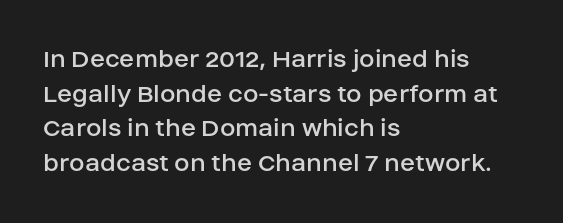
Characters remain perfectly vertical along every line. The face looks like a standard text weight, possibly lighter. Teacher's note: observe the even left margin — that is flush-left alignment. Here the glyphs are tracked normally, forming tight word shapes. A clean baseline with only descenders dipping below it. The typeface chosen for these lines omits serifs.
